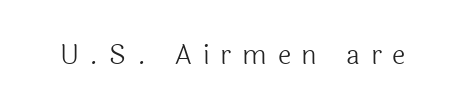
The typeface has the unassuming heft of standard copy or less. Glance below the letters and you will spot only blank space. Vertical strokes here are truly vertical. These lines have a slow, spaced-out rhythm from letter to letter.
